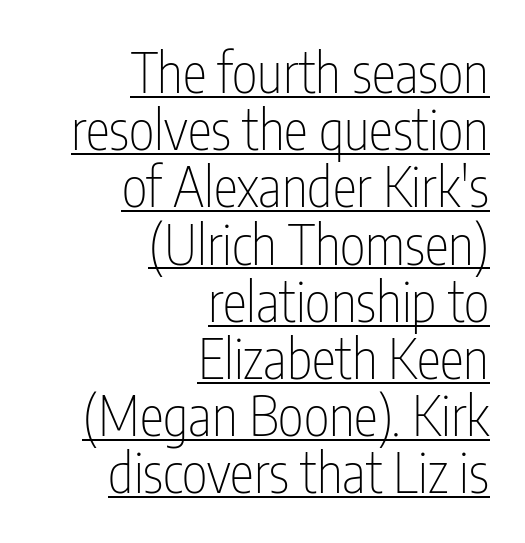
{"serif": "no", "italic": "no", "bold": "no", "weight": "thin", "width": "condensed", "stroke_contrast": "low", "x_height": "medium", "monospaced": "no", "underline": "yes", "align": "right", "line_spacing": "tight", "line_spacing_ratio": 1.04, "letter_spacing": "normal", "letter_spacing_em": 0.0, "glyph_px": 55}
